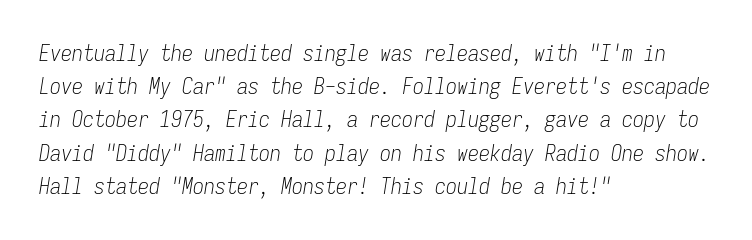
{"italic": "yes", "lean": "right", "slant_degrees": 9, "bold": "no", "underline": "no", "align": "left", "line_spacing": "normal", "line_spacing_ratio": 1.51, "letter_spacing": "normal", "letter_spacing_em": 0.0, "glyph_px": 22}
